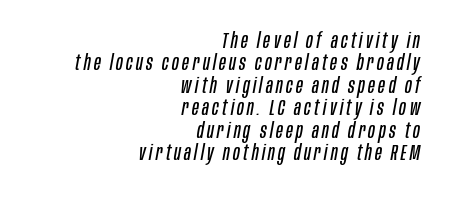
{"italic": "yes", "lean": "right", "slant_degrees": 10, "bold": "no", "underline": "no", "align": "right", "line_spacing": "tight", "line_spacing_ratio": 1.02, "glyph_px": 22}
